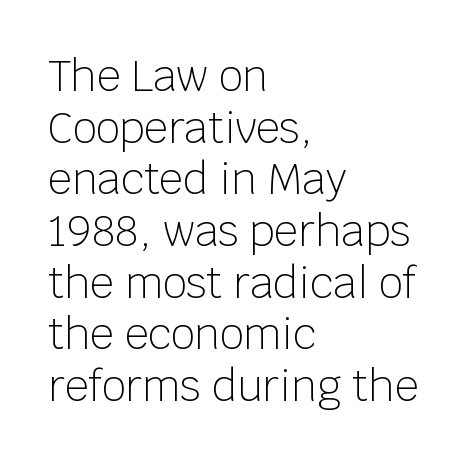
The image shows 42 px light sans-serif type, upright; set left-aligned, line spacing 1.23x, normal letter spacing, not underlined; low stroke contrast and a large x-height.
